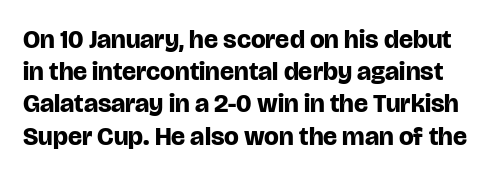
Italic? Not at all — the glyphs are vertical. The letterforms sit shoulder to shoulder at normal distance. Weight check: bold — yes, fully. Each row of text sits above clean, open space.
